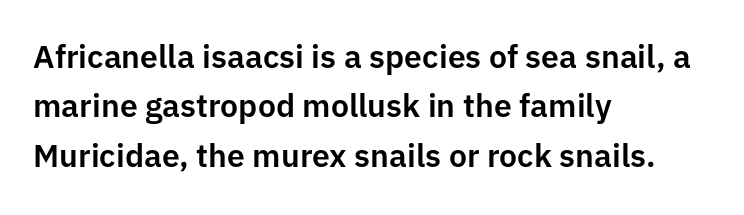
Q: Is the text italic (slanted)? A: No, it is upright.
Q: Is the typeface a serif or a sans-serif typeface? A: Sans-serif.
Q: Is the text underlined? A: No.
Q: How is the paragraph aligned? A: Left-aligned.
Q: Is the spacing between letters normal or unusually wide? A: Normal.
Q: Is the spacing between lines tight, normal or loose? A: Normal.
Q: Width (condensed, normal, or wide)? A: Normal.
Q: Stroke contrast? A: Low.
Q: x-height? A: Medium.
Q: Monospaced? A: No.
